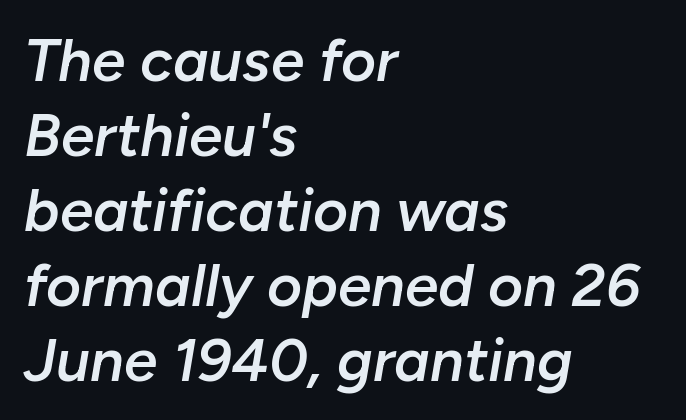
The image shows 60 px semibold type, italic (leaning right); set left-aligned, normal line spacing (1.25x), normal letter spacing, not underlined; low stroke contrast and a medium x-height.
